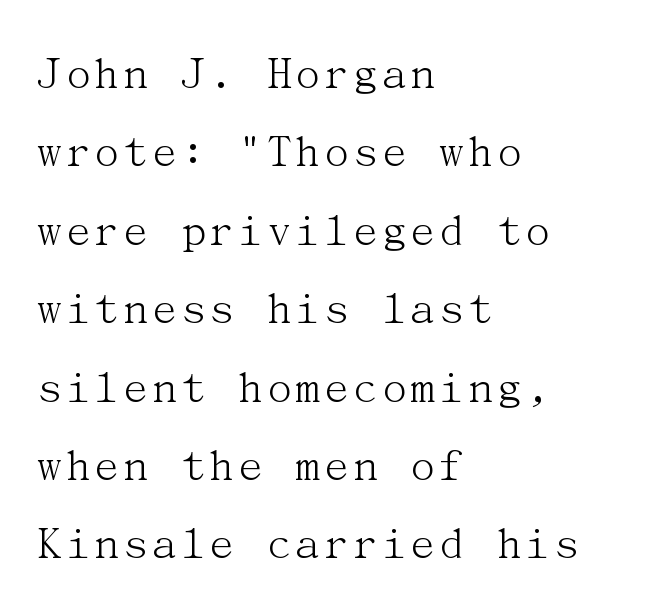
The letters look calm and open, with moderate or lighter stems. Honestly, there is no underline to notice here at all. I'd call this a serif setting — the letters wear small feet. Standard letterfit; no display-style spreading of the glyphs. The text block is weighted toward the left margin, trailing off unevenly rightward.
